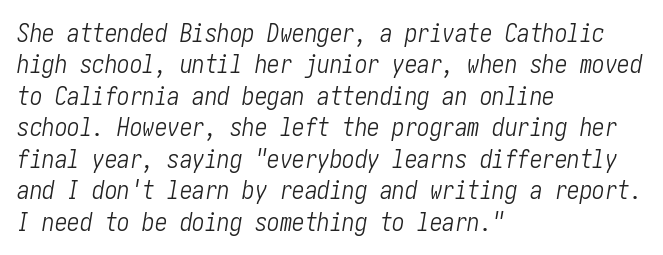
Q: Is the text bold? A: No.
Q: Is the text italic (slanted)? A: Yes, it leans right by about 10 degrees.
Q: Is the text underlined? A: No.
Q: How is the paragraph aligned? A: Left-aligned.
Q: Is the spacing between letters normal or unusually wide? A: Normal.
Q: Is the spacing between lines tight, normal or loose? A: Normal.
